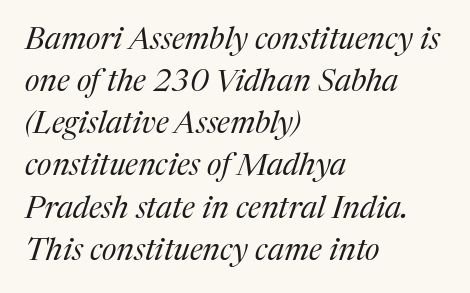
In terms of letterform style, serifs are clearly present. This sample has the flowing, uneven cadence of proportional lettering. Typeset ragged right — the left edge is the straight one. Descenders hang freely into open space.
